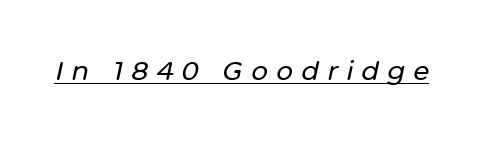
{"italic": "yes", "lean": "right", "slant_degrees": 12, "underline": "yes", "letter_spacing": "wide", "letter_spacing_em": 0.32, "glyph_px": 26}
